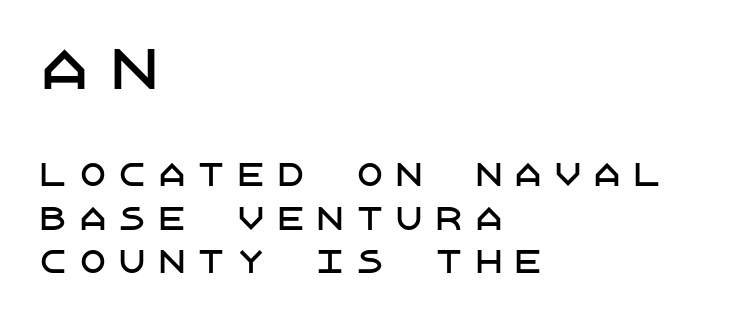
The image shows 53 px sans-serif type, upright; set left-aligned, normal line spacing (1.45x), unusually wide letter spacing (+0.32 em), not underlined; the first (top) block is 1.77x larger; low stroke contrast and a large x-height.
